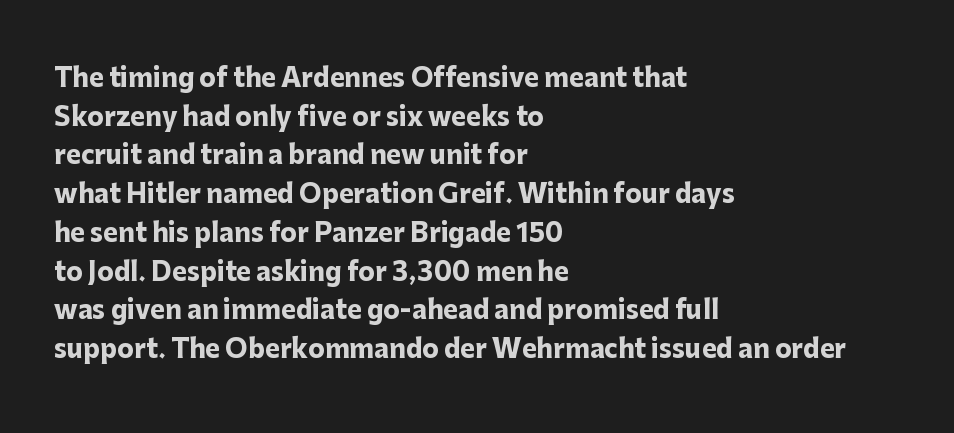
Lines of text with bare space underneath. Default kerning and tracking; the words read as compact shapes. Typeset ragged right — the left edge is the straight one. Regarding leading, the lines here are spaced in the standard way. Every stem runs plumb, perpendicular to the baseline.
